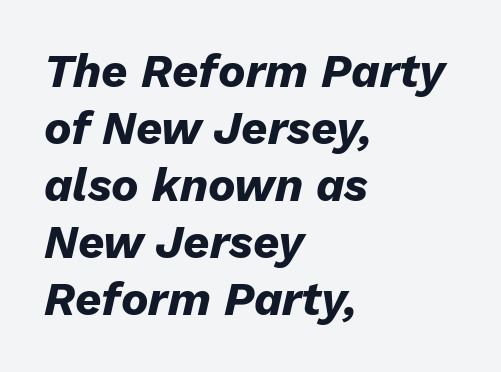
{"italic": "yes", "lean": "right", "slant_degrees": 13, "bold": "yes", "weight": "heavy", "width": "normal", "stroke_contrast": "low", "x_height": "medium", "monospaced": "no", "underline": "no", "align": "left", "line_spacing_ratio": 1.24, "letter_spacing": "normal", "letter_spacing_em": 0.0, "glyph_px": 46}
